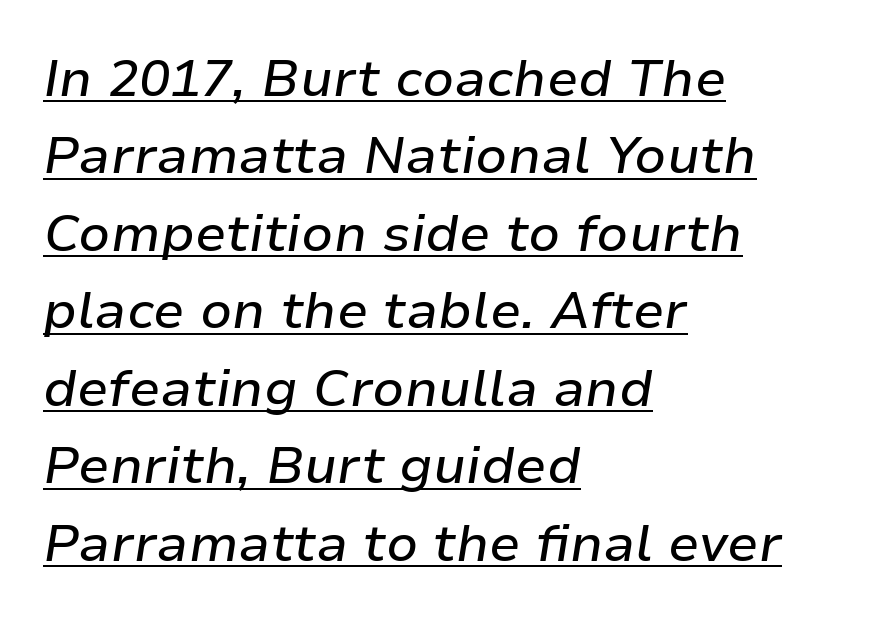
Character widths vary here, with narrow letters taking less room than wide ones. Leading: standard. A typesetter would call this zero additional tracking. The rendering applies a slant to the glyphs. A baseline rule has been typeset under these characters. Teacher's note: observe the even left margin — that is flush-left alignment.
